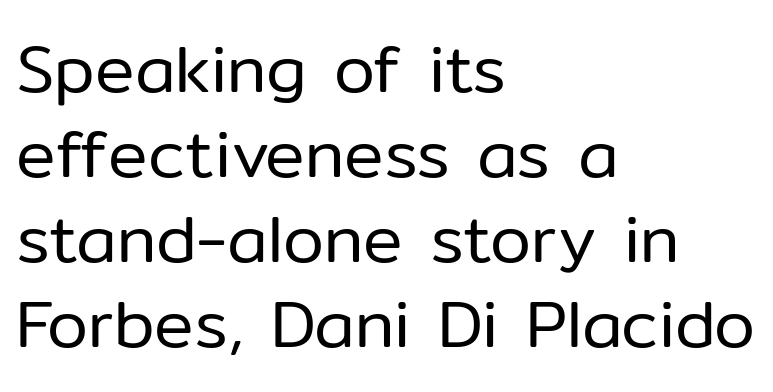
The image shows 66 px regular-weight sans-serif type, upright; set left-aligned, normal line spacing (1.29x), normal letter spacing, not underlined; low stroke contrast and a medium x-height.
